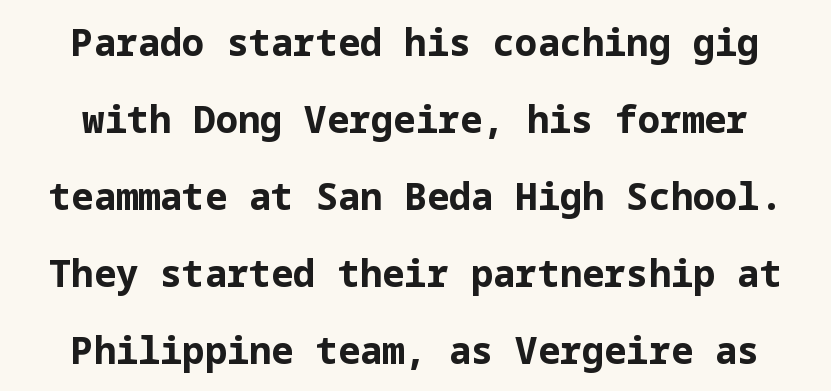
Q: Is the text bold? A: Yes.
Q: Is the text italic (slanted)? A: No, it is upright.
Q: Is the typeface a serif or a sans-serif typeface? A: Sans-serif.
Q: Is the text underlined? A: No.
Q: Is the spacing between letters normal or unusually wide? A: Normal.
Q: Is the spacing between lines tight, normal or loose? A: Loose.
Q: Width (condensed, normal, or wide)? A: Normal.
Q: Stroke contrast? A: Low.
Q: x-height? A: Medium.
